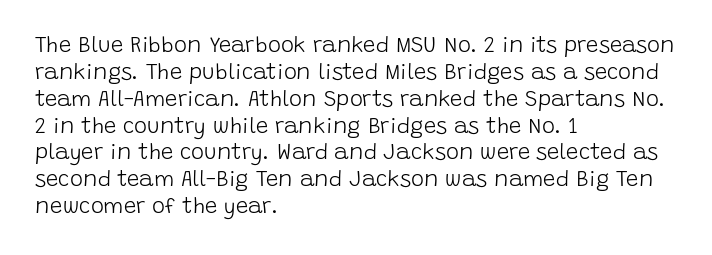
{"italic": "no", "bold": "no", "underline": "no", "align": "left", "line_spacing_ratio": 1.22, "letter_spacing": "normal", "letter_spacing_em": 0.0, "glyph_px": 22}
